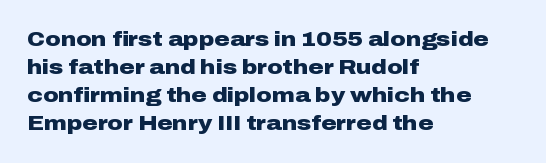
The image shows 21 px bold type, upright; set left-aligned, normal line spacing (1.34x), normal letter spacing, not underlined.
